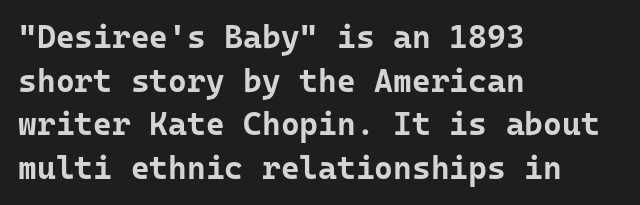
The image shows 32 px bold sans-serif type, upright; set left-aligned, normal line spacing (1.36x), normal letter spacing, not underlined; low stroke contrast and a medium x-height.
